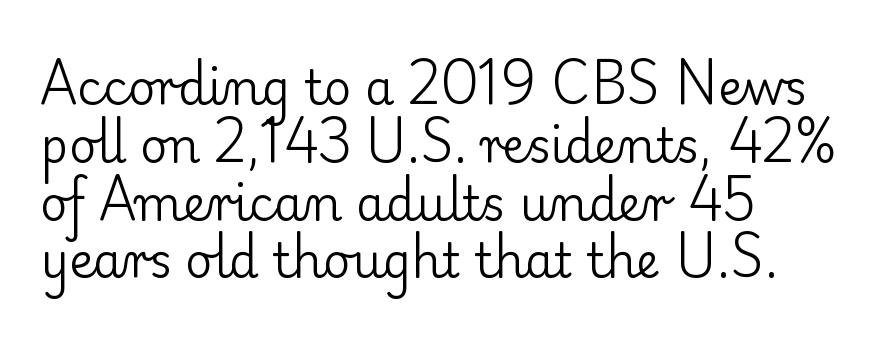
Q: Is the text bold? A: No.
Q: Is the text italic (slanted)? A: No, it is upright.
Q: Is the typeface a serif or a sans-serif typeface? A: Serif.
Q: Is the text underlined? A: No.
Q: How is the paragraph aligned? A: Left-aligned.
Q: Is the spacing between letters normal or unusually wide? A: Normal.
Q: Width (condensed, normal, or wide)? A: Normal.
Q: Stroke contrast? A: Low.
Q: x-height? A: Small.
Q: Monospaced? A: No.
